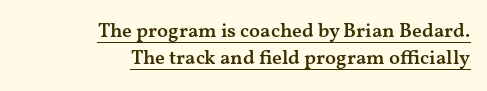
The image shows 20 px text type, upright; set right-aligned, normal line spacing (1.36x), normal letter spacing, underlined.
